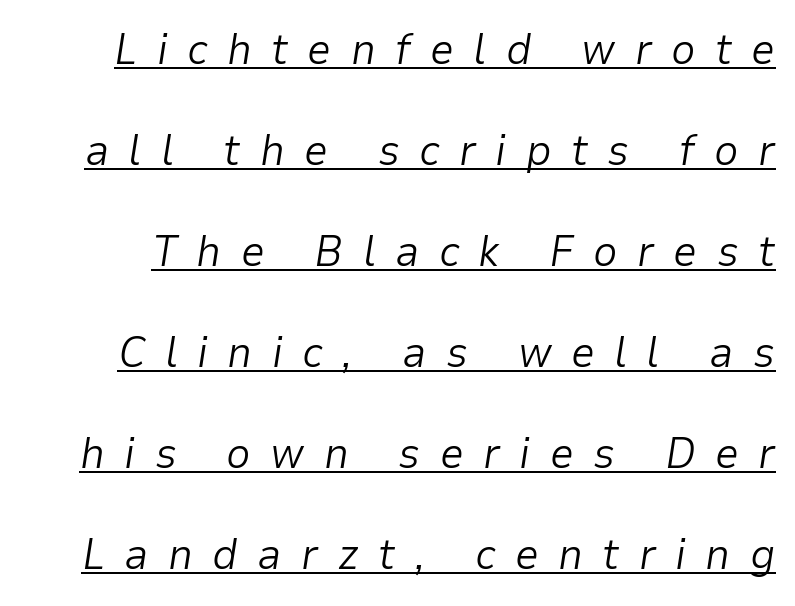
This sample uses expanded letter spacing, leaving extra air between glyphs. The face used here appears with an underline applied. The letters are slanted; this is an italic face. Varying glyph widths throughout — classic text-font behaviour.
